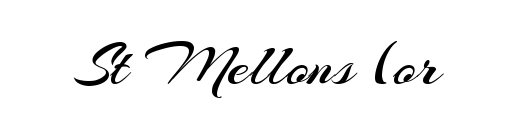
Q: Is the text bold? A: No.
Q: Is the text italic (slanted)? A: Yes.
Q: Is the typeface a serif or a sans-serif typeface? A: Sans-serif.
Q: Is the text underlined? A: No.
Q: Is the spacing between letters normal or unusually wide? A: Normal.
Q: Width (condensed, normal, or wide)? A: Normal.
Q: Stroke contrast? A: Medium.
Q: x-height? A: Small.
Q: Monospaced? A: No.
